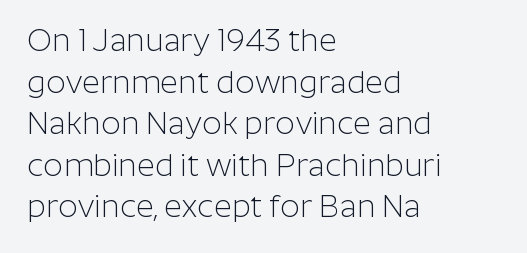
The image shows 31 px light sans-serif type, upright; set left-aligned, normal line spacing (1.34x), normal letter spacing, not underlined; low stroke contrast and a medium x-height.
